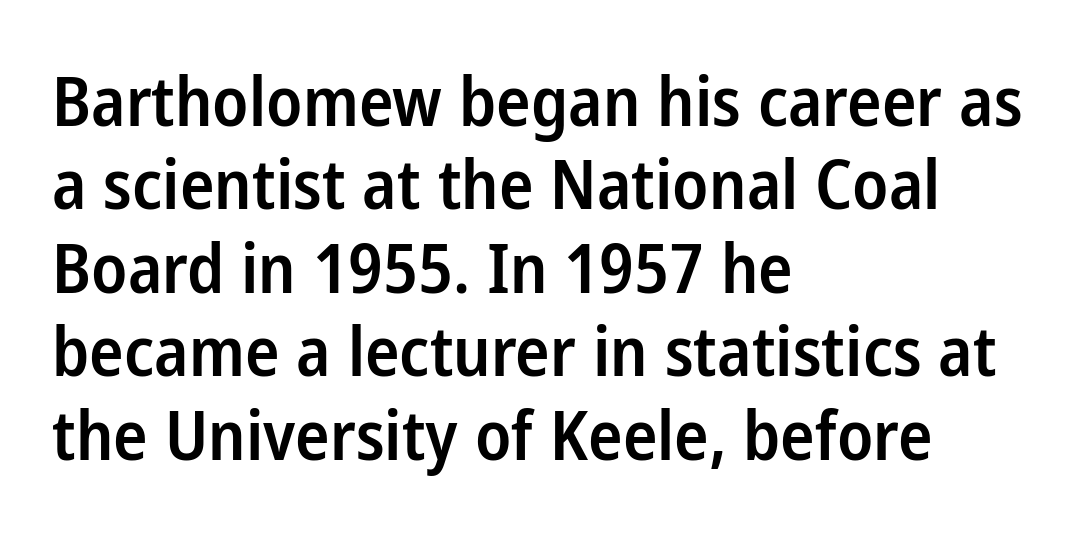
The image shows 69 px semibold, condensed sans-serif type, upright; set left-aligned, line spacing 1.21x, normal letter spacing, not underlined; low stroke contrast and a medium x-height.
